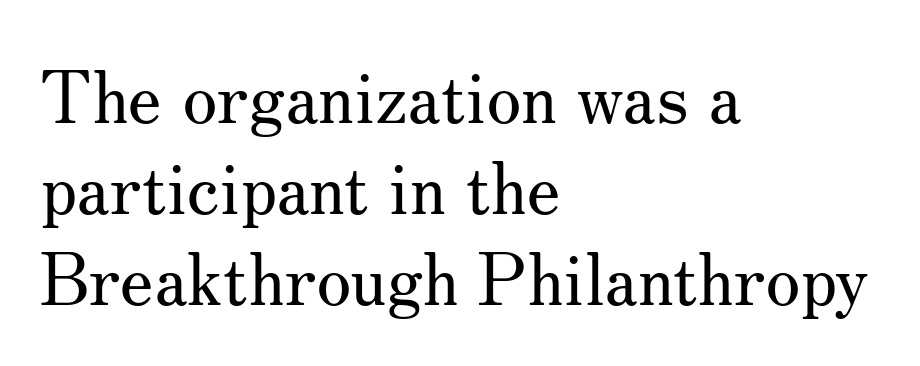
Q: Is the text bold? A: No.
Q: Is the text italic (slanted)? A: No, it is upright.
Q: Is the typeface a serif or a sans-serif typeface? A: Serif.
Q: Is the text underlined? A: No.
Q: How is the paragraph aligned? A: Left-aligned.
Q: Is the spacing between letters normal or unusually wide? A: Normal.
Q: Is the spacing between lines tight, normal or loose? A: Normal.
Q: Width (condensed, normal, or wide)? A: Normal.
Q: Stroke contrast? A: Medium.
Q: x-height? A: Small.
Q: Monospaced? A: No.
